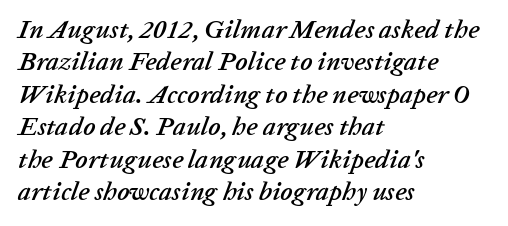
The tracking reads as untouched default to a designer's eye. Lines of text with bare space underneath. Interline gaps are of average width in this sample. When letters slant like this, we call the style italic. The text block is weighted toward the left margin, trailing off unevenly rightward.
